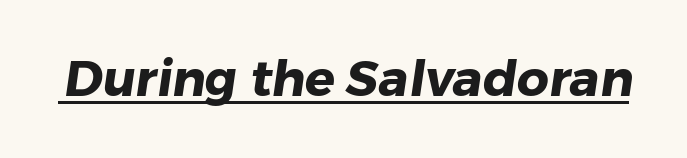
{"serif": "no", "bold": "yes", "weight": "heavy", "width": "normal", "stroke_contrast": "low", "x_height": "medium", "monospaced": "no", "underline": "yes", "letter_spacing": "normal", "letter_spacing_em": 0.0, "glyph_px": 50}
